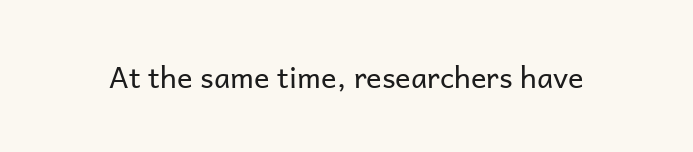
{"serif": "no", "italic": "no", "bold": "no", "weight": "regular", "width": "normal", "stroke_contrast": "low", "x_height": "medium", "monospaced": "no", "underline": "no", "letter_spacing": "normal", "letter_spacing_em": 0.0, "glyph_px": 29}
